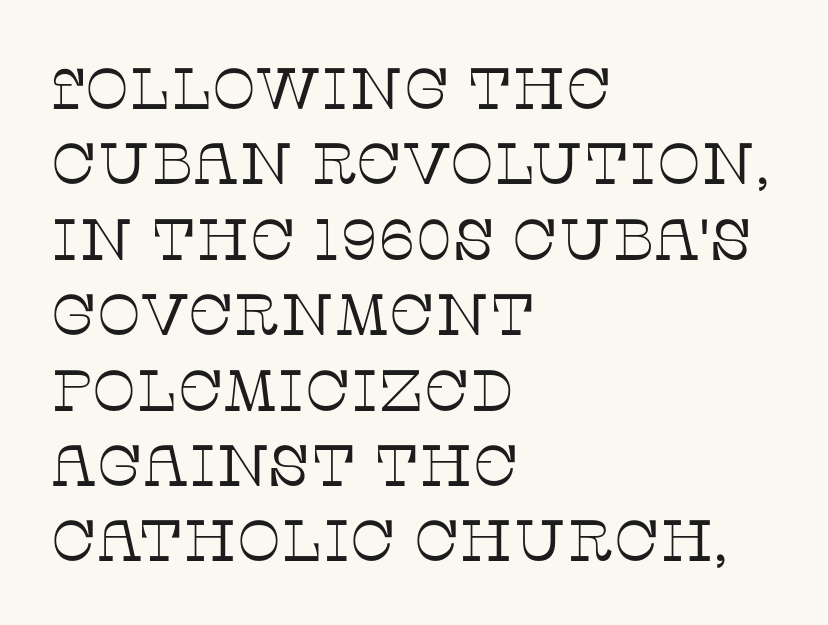
Anything drawn beneath the words? Only blank space. These lines were composed using upright roman letters. A typesetter would call this proportional, since set widths differ per character. The characters are drawn with everyday or finer stroke widths.
